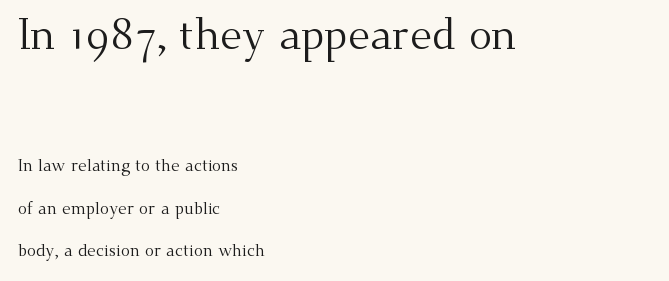
Q: Is the text bold? A: No.
Q: Is the text italic (slanted)? A: No, it is upright.
Q: Is the typeface a serif or a sans-serif typeface? A: Serif.
Q: Is the text underlined? A: No.
Q: How is the paragraph aligned? A: Left-aligned.
Q: Is the spacing between letters normal or unusually wide? A: Normal.
Q: Is the spacing between lines tight, normal or loose? A: Loose.
Q: Which block of text is set in a larger size, the first (top) or the second (bottom)? A: The first (top) one.
Q: Width (condensed, normal, or wide)? A: Normal.
Q: Stroke contrast? A: Medium.
Q: x-height? A: Small.
Q: Monospaced? A: No.
